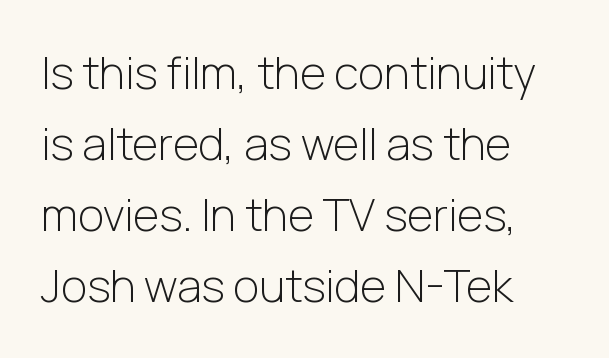
{"serif": "no", "italic": "no", "bold": "no", "weight": "light", "width": "normal", "stroke_contrast": "low", "x_height": "medium", "monospaced": "no", "underline": "no", "align": "left", "line_spacing": "normal", "line_spacing_ratio": 1.58, "letter_spacing": "normal", "letter_spacing_em": 0.0, "glyph_px": 45}
